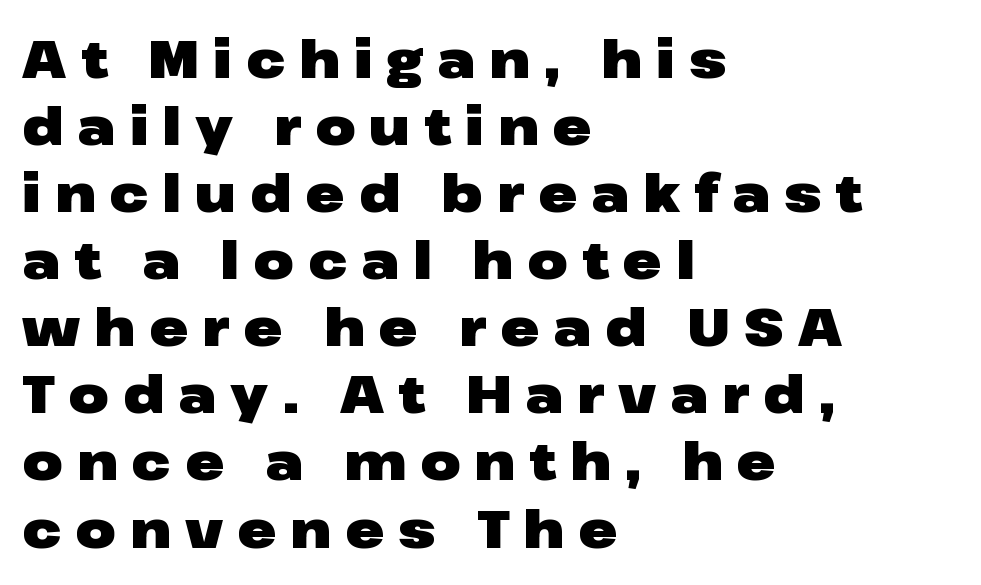
{"serif": "no", "italic": "no", "bold": "yes", "weight": "heavy", "width": "wide", "stroke_contrast": "low", "x_height": "medium", "monospaced": "no", "underline": "no", "align": "left", "line_spacing": "normal", "line_spacing_ratio": 1.29, "letter_spacing": "wide", "letter_spacing_em": 0.27, "glyph_px": 52}
